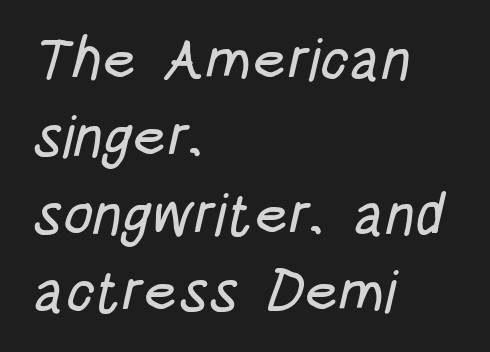
These lines sit exactly where default settings would place them. Compared with typical body copy, the letter spacing here is the same. To sum up the face: it is a sans, with no serifs. All the whitespace from short lines collects on the right. These lines are rendered in a variable-pitch font. Descender tails drop into unmarked territory.
